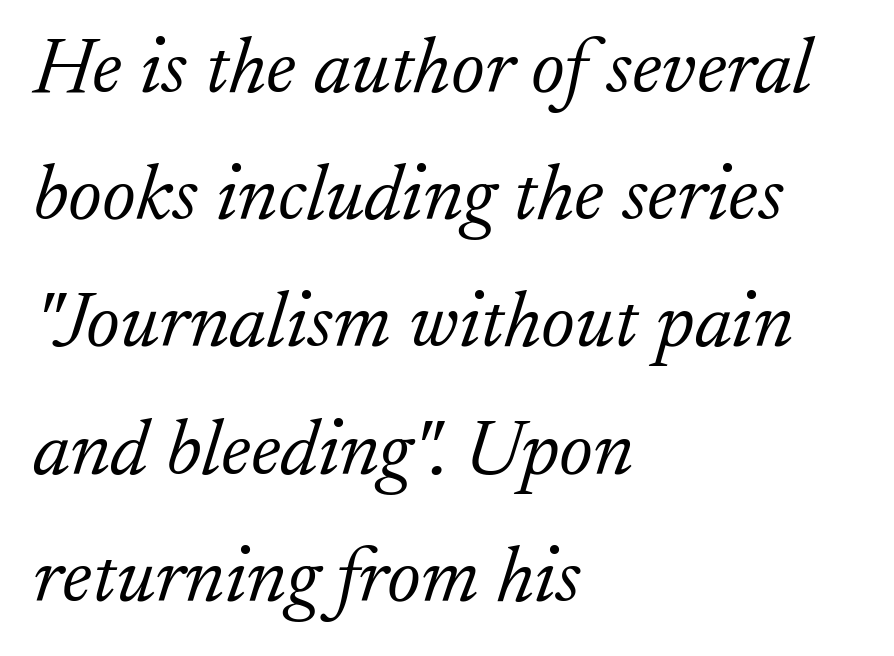
The image shows 80 px light serif type, italic (leaning right); set left-aligned, normal line spacing (1.59x), normal letter spacing, not underlined; low stroke contrast and a small x-height.
